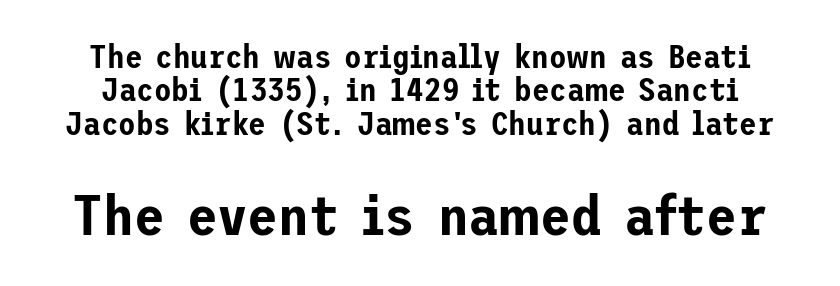
Q: Is the text italic (slanted)? A: No, it is upright.
Q: Is the typeface a serif or a sans-serif typeface? A: Sans-serif.
Q: Is the text underlined? A: No.
Q: Is the spacing between letters normal or unusually wide? A: Normal.
Q: Is the spacing between lines tight, normal or loose? A: Tight.
Q: Which block of text is set in a larger size, the first (top) or the second (bottom)? A: The second (bottom) one.
Q: Width (condensed, normal, or wide)? A: Normal.
Q: Stroke contrast? A: Low.
Q: x-height? A: Medium.
